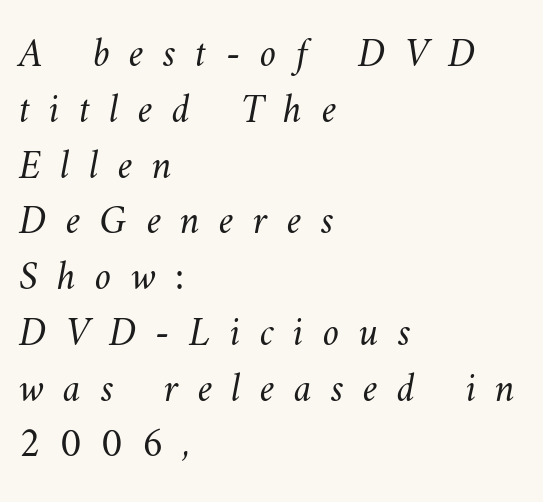
The image shows 41 px light type; set left-aligned, normal line spacing (1.36x), unusually wide letter spacing (+0.47 em), not underlined; medium stroke contrast and a small x-height.
